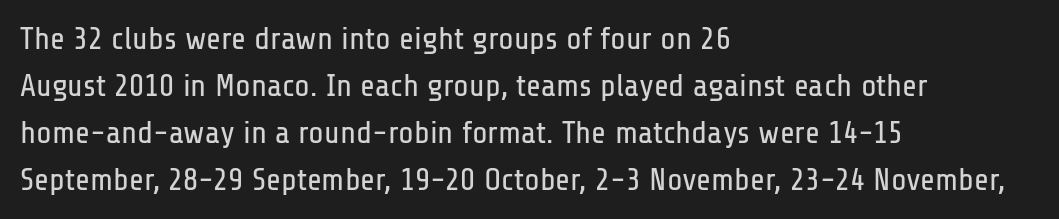
The image shows 32 px regular-weight, condensed sans-serif type, upright; set left-aligned, normal line spacing (1.47x), normal letter spacing, not underlined; low stroke contrast and a medium x-height.
